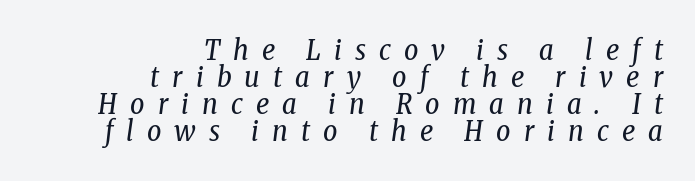
The image shows 28 px regular-weight, condensed serif type, italic (leaning right); set right-aligned, tight line spacing (0.96x), unusually wide letter spacing (+0.47 em), not underlined; low stroke contrast and a medium x-height.
